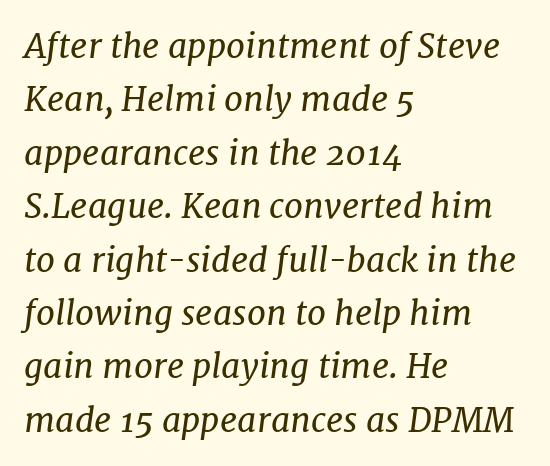
The font family rendered here belongs to the serif group. Successive baselines arrive at the customary interval. Does extra space separate the letters? No, they use regular spacing. Visually the block forms a straight wall on the left and a jagged coastline on the right.
